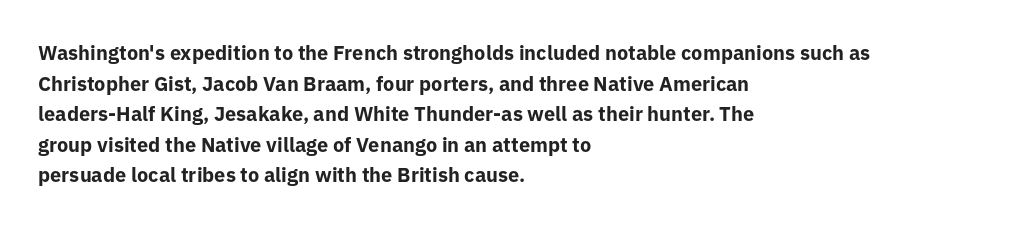
Underlining? Definitely not there. The paragraph has a hard left edge and a soft right edge. A typesetter would mark this as roman, not italic. What weight is shown? A full bold with thick strokes.
